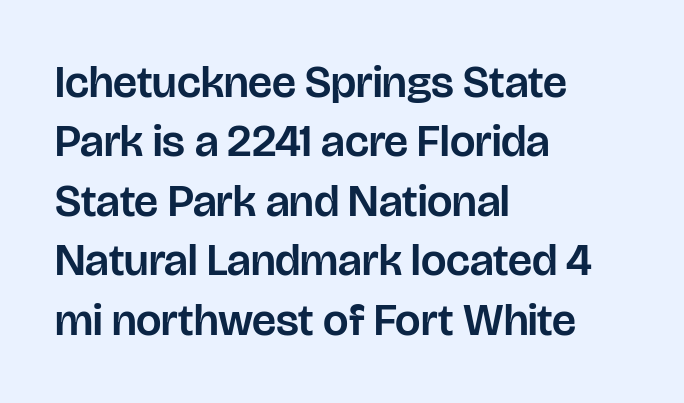
{"serif": "no", "italic": "no", "width": "normal", "stroke_contrast": "low", "x_height": "large", "monospaced": "no", "underline": "no", "align": "left", "line_spacing": "normal", "line_spacing_ratio": 1.32, "letter_spacing": "normal", "letter_spacing_em": 0.0, "glyph_px": 45}
